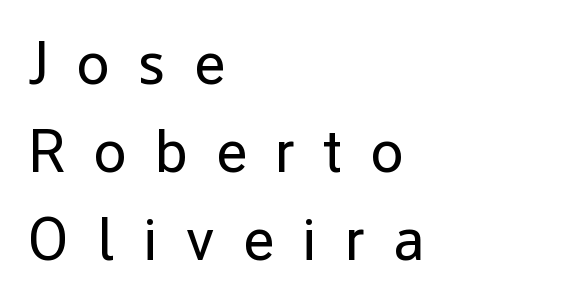
The image shows 60 px regular-weight sans-serif type, upright; set left-aligned, normal line spacing (1.47x), unusually wide letter spacing (+0.47 em), not underlined; low stroke contrast and a medium x-height.
